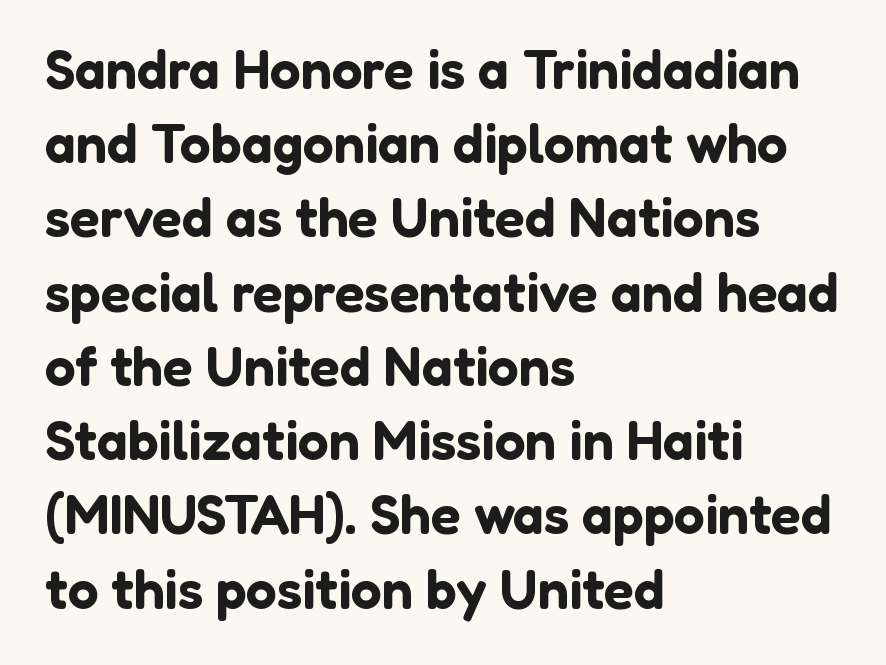
The image shows 55 px sans-serif type, upright; set left-aligned, normal line spacing (1.35x), normal letter spacing, not underlined; low stroke contrast and a medium x-height.
